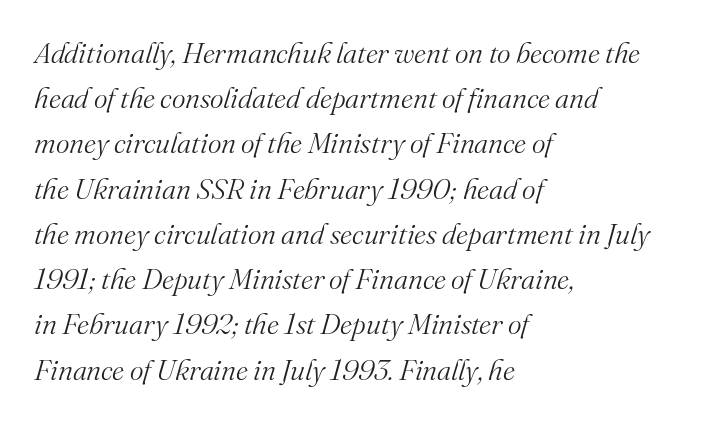
The space beneath each line is pristine and unruled. Compared with ordinary roman type, these characters are visibly tilted. Leftover space on each line is placed entirely after the last word. Note the varied advance widths — an 'i' is clearly narrower than an 'm'. Does the type have serifs? Yes, each stem ends in a small foot. Vertical spacing — default.
